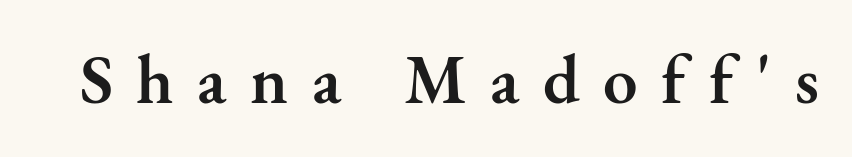
The image shows 69 px semibold serif type, upright; set unusually wide letter spacing (+0.34 em), not underlined; medium stroke contrast and a small x-height.
